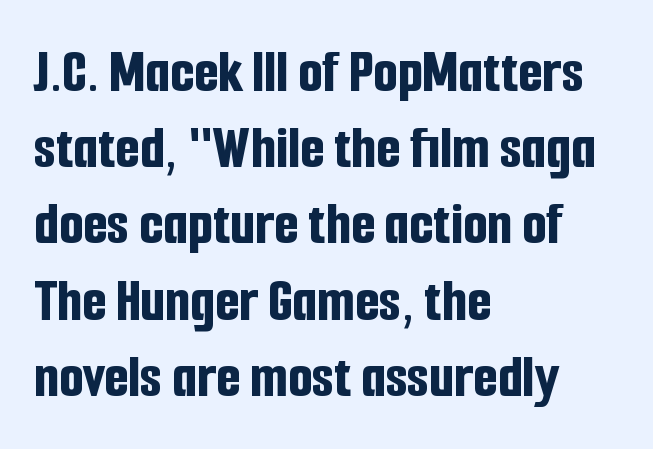
The image shows 63 px bold, condensed sans-serif type, upright; set left-aligned, line spacing 1.21x, normal letter spacing, not underlined; low stroke contrast and a medium x-height.
